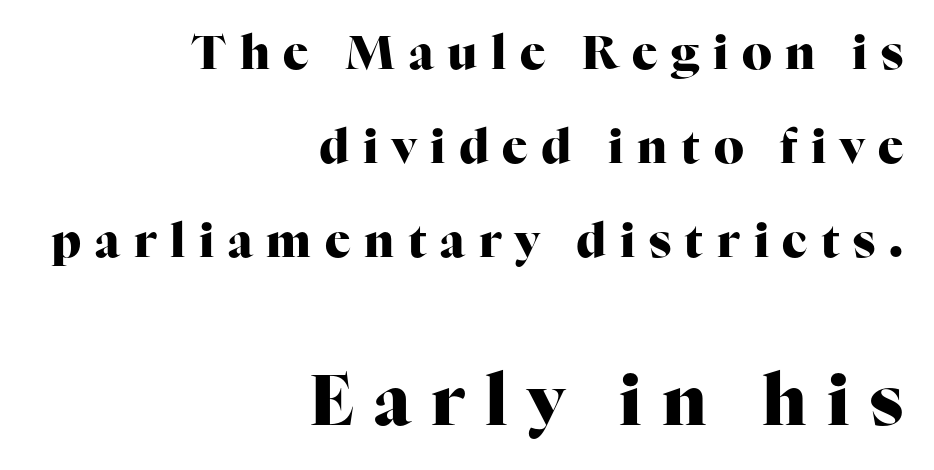
Q: Is the text bold? A: Yes.
Q: Is the text italic (slanted)? A: No, it is upright.
Q: Is the typeface a serif or a sans-serif typeface? A: Serif.
Q: Is the text underlined? A: No.
Q: How is the paragraph aligned? A: Right-aligned.
Q: Is the spacing between letters normal or unusually wide? A: Unusually wide.
Q: Is the spacing between lines tight, normal or loose? A: Loose.
Q: Which block of text is set in a larger size, the first (top) or the second (bottom)? A: The second (bottom) one.
Q: Width (condensed, normal, or wide)? A: Normal.
Q: Stroke contrast? A: High.
Q: x-height? A: Medium.
Q: Monospaced? A: No.
